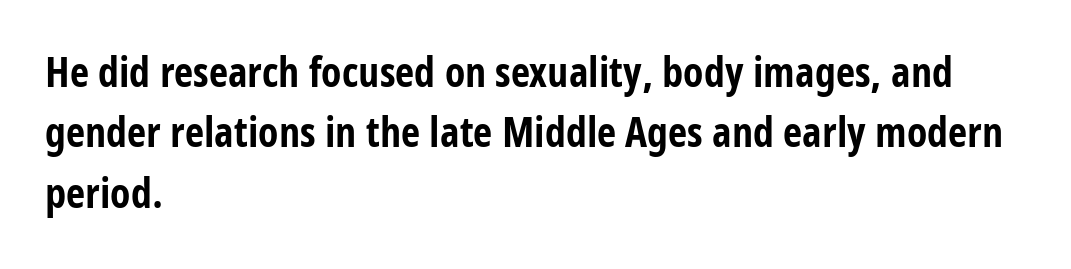
{"serif": "no", "italic": "no", "bold": "yes", "weight": "bold", "width": "condensed", "stroke_contrast": "low", "x_height": "large", "monospaced": "no", "underline": "no", "align": "left", "line_spacing": "normal", "line_spacing_ratio": 1.44, "letter_spacing": "normal", "letter_spacing_em": 0.0, "glyph_px": 42}
